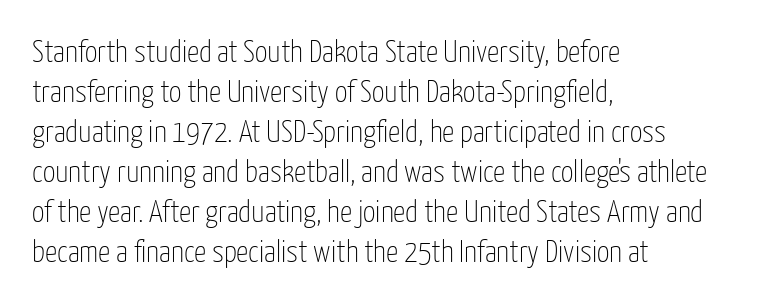
The letters carry no serifs — their stems end cleanly without finishing strokes. Any mark beneath the type? The region is blank. Nothing unusual about the tracking: characters are spaced as the font intends. No extra ink here — the face is not bold.
